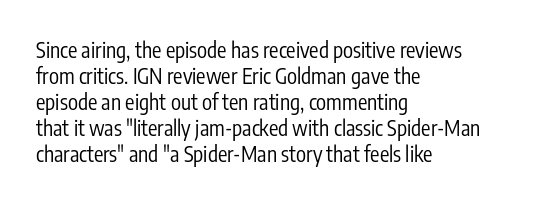
Q: Is the text bold? A: No.
Q: Is the text italic (slanted)? A: No, it is upright.
Q: Is the text underlined? A: No.
Q: How is the paragraph aligned? A: Left-aligned.
Q: Is the spacing between letters normal or unusually wide? A: Normal.
